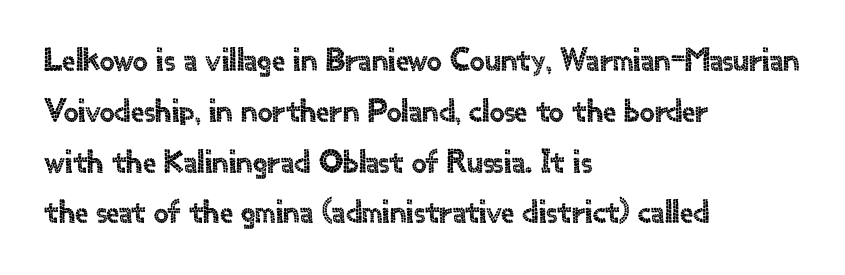
{"serif": "no", "italic": "no", "width": "normal", "x_height": "small", "monospaced": "no", "underline": "no", "align": "left", "line_spacing": "normal", "line_spacing_ratio": 1.54, "letter_spacing": "normal", "letter_spacing_em": 0.0, "glyph_px": 33}
